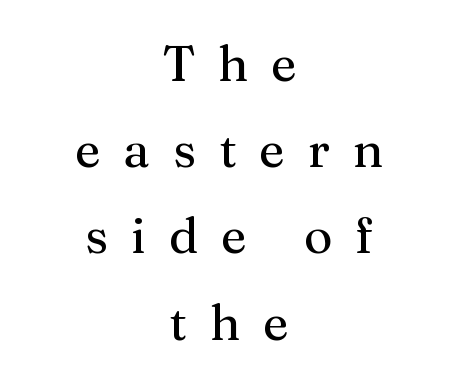
Q: Is the text italic (slanted)? A: No, it is upright.
Q: Is the typeface a serif or a sans-serif typeface? A: Serif.
Q: Is the text underlined? A: No.
Q: How is the paragraph aligned? A: Centered.
Q: Is the spacing between letters normal or unusually wide? A: Unusually wide.
Q: Width (condensed, normal, or wide)? A: Normal.
Q: Stroke contrast? A: Medium.
Q: x-height? A: Medium.
Q: Monospaced? A: No.
